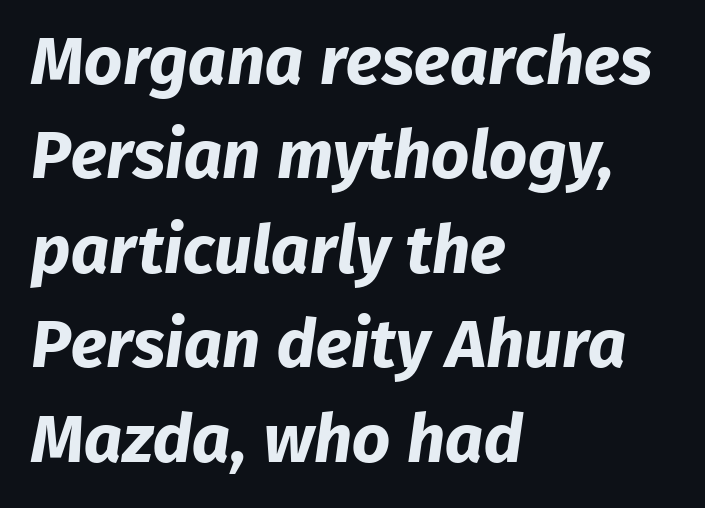
{"serif": "no", "bold": "yes", "weight": "bold", "width": "normal", "stroke_contrast": "low", "x_height": "medium", "monospaced": "no", "underline": "no", "align": "left", "line_spacing": "normal", "line_spacing_ratio": 1.41, "letter_spacing": "normal", "letter_spacing_em": 0.0, "glyph_px": 67}
